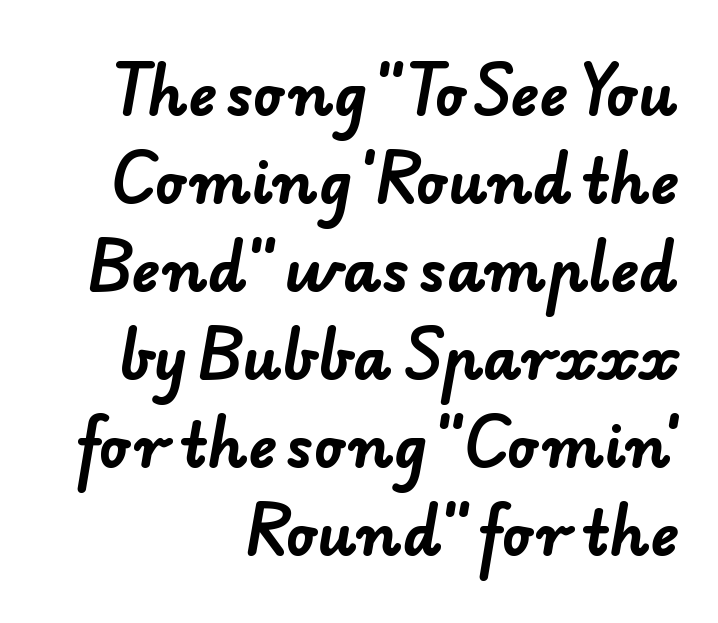
Q: Is the text bold? A: Yes.
Q: Is the typeface a serif or a sans-serif typeface? A: Sans-serif.
Q: Is the text underlined? A: No.
Q: How is the paragraph aligned? A: Right-aligned.
Q: Is the spacing between letters normal or unusually wide? A: Normal.
Q: Is the spacing between lines tight, normal or loose? A: Normal.
Q: Width (condensed, normal, or wide)? A: Normal.
Q: Stroke contrast? A: Low.
Q: x-height? A: Small.
Q: Monospaced? A: No.
